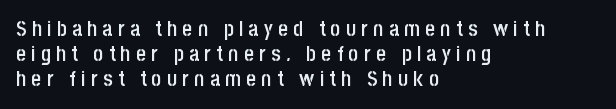
{"italic": "no", "bold": "semi", "underline": "no", "align": "left", "line_spacing_ratio": 1.18, "letter_spacing": "wide", "letter_spacing_em": 0.26, "glyph_px": 21}
